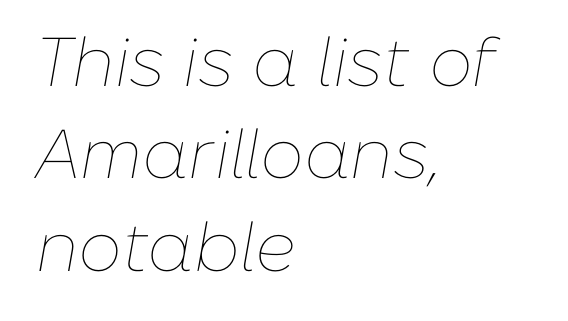
Q: Is the text bold? A: No.
Q: Is the text italic (slanted)? A: Yes, it leans right by about 10 degrees.
Q: Is the text underlined? A: No.
Q: How is the paragraph aligned? A: Left-aligned.
Q: Is the spacing between letters normal or unusually wide? A: Normal.
Q: Is the spacing between lines tight, normal or loose? A: Normal.
Q: Width (condensed, normal, or wide)? A: Normal.
Q: Stroke contrast? A: Low.
Q: x-height? A: Medium.
Q: Monospaced? A: No.
